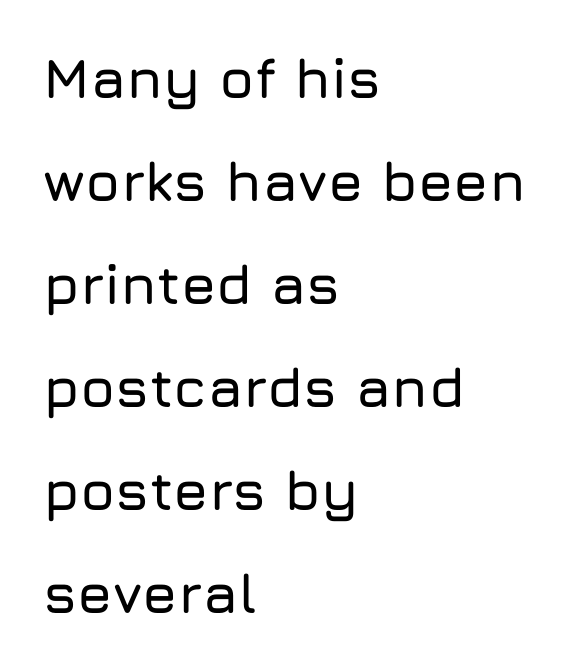
Serifs: no, the terminals of the letterforms are clean. If you drew a ruler down the left edge, every line would touch it. Character widths vary here, with narrow letters taking less room than wide ones. The glyphs are unaccompanied by any horizontal stroke below them. Posture: vertical. The face used here is rendered with its standard letterfit.
